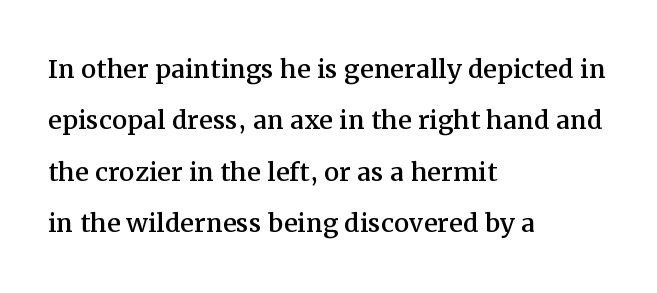
{"serif": "yes", "italic": "no", "width": "normal", "stroke_contrast": "medium", "x_height": "medium", "monospaced": "no", "underline": "no", "align": "left", "line_spacing": "normal", "line_spacing_ratio": 1.51, "letter_spacing": "normal", "letter_spacing_em": 0.0, "glyph_px": 34}
